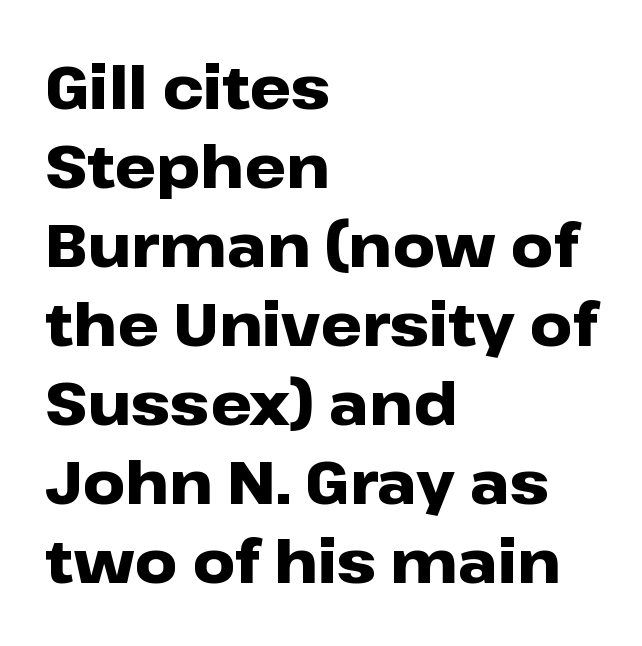
The image shows 59 px heavy, wide sans-serif type, upright; set left-aligned, normal line spacing (1.34x), normal letter spacing, not underlined; low stroke contrast and a medium x-height.
